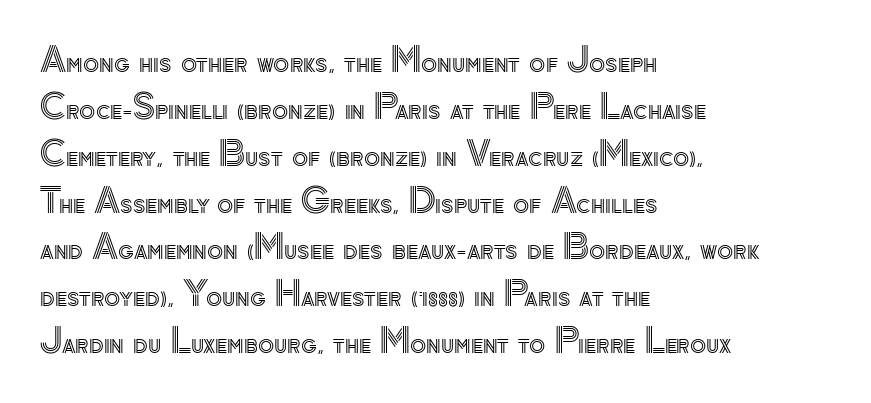
The image shows 33 px text type, upright; set left-aligned, normal line spacing (1.42x), normal letter spacing, not underlined; a small x-height.
